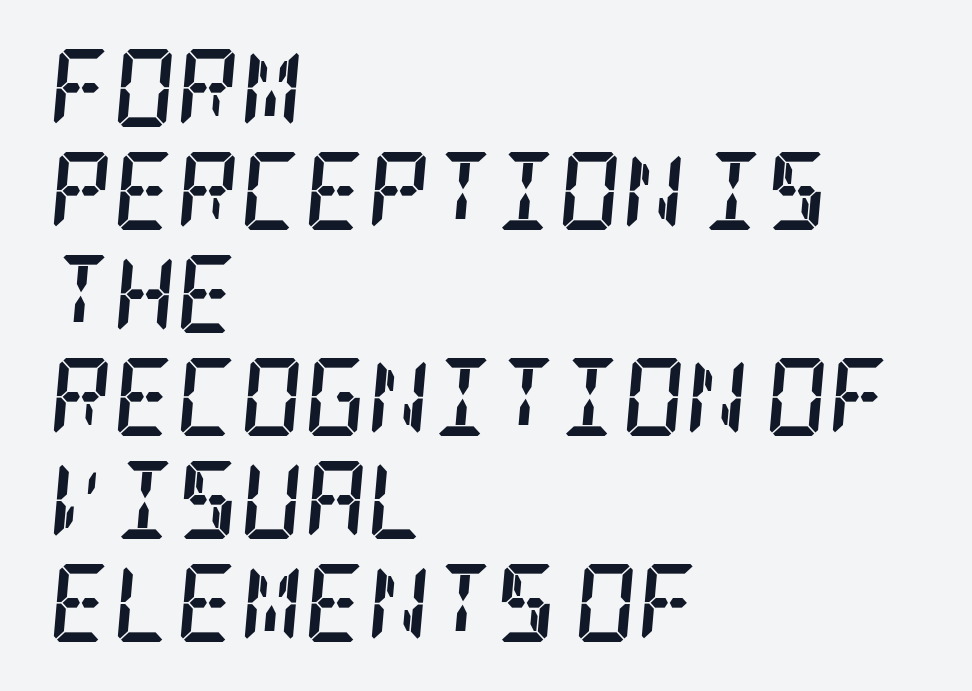
The image shows 78 px semibold, condensed serif type, italic (leaning right); set left-aligned, normal line spacing (1.32x), normal letter spacing, not underlined; low stroke contrast and a large x-height.
